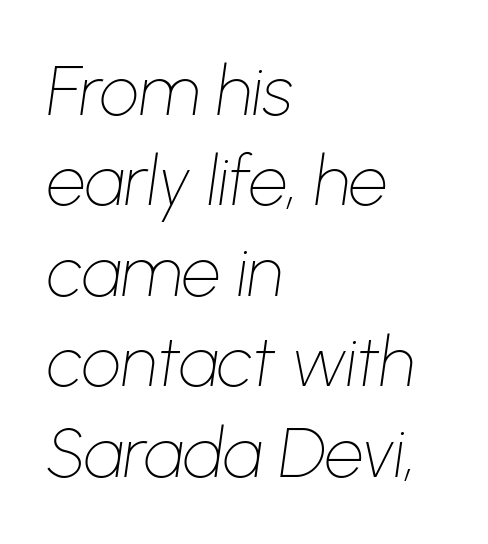
{"italic": "yes", "lean": "right", "slant_degrees": 8, "bold": "no", "weight": "thin", "width": "normal", "stroke_contrast": "low", "x_height": "medium", "monospaced": "no", "underline": "no", "align": "left", "line_spacing": "normal", "line_spacing_ratio": 1.31, "letter_spacing": "normal", "letter_spacing_em": 0.0, "glyph_px": 69}
